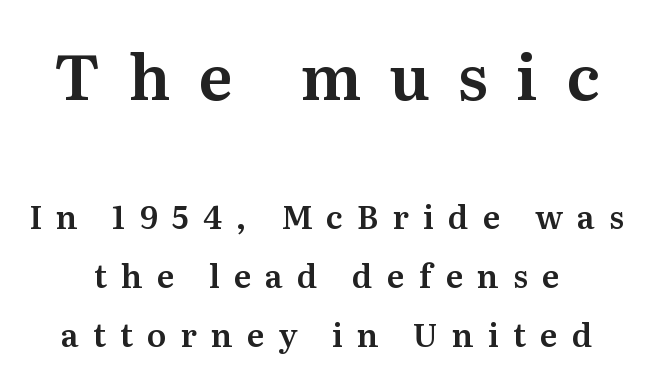
{"serif": "yes", "italic": "no", "width": "normal", "stroke_contrast": "medium", "x_height": "medium", "monospaced": "no", "underline": "no", "line_spacing_ratio": 1.84, "letter_spacing": "wide", "letter_spacing_em": 0.44, "larger_block": "first", "size_ratio": 1.97, "glyph_px": 63}
